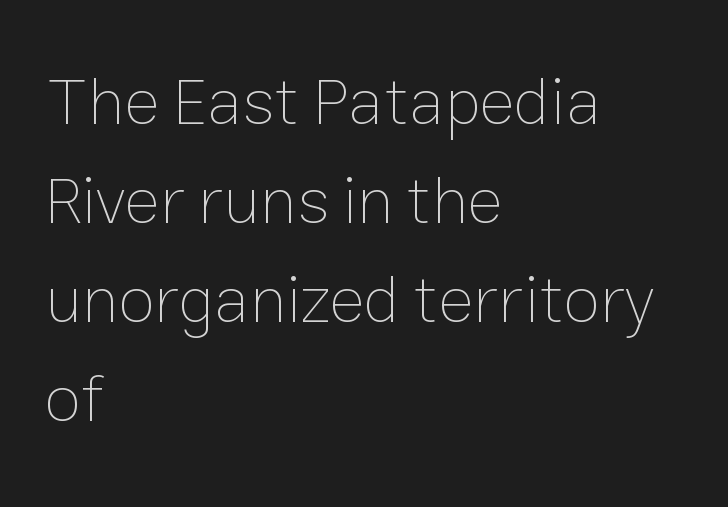
{"italic": "no", "bold": "no", "weight": "thin", "width": "normal", "stroke_contrast": "low", "x_height": "medium", "monospaced": "no", "underline": "no", "align": "left", "line_spacing": "normal", "line_spacing_ratio": 1.48, "letter_spacing": "normal", "letter_spacing_em": 0.0, "glyph_px": 67}
